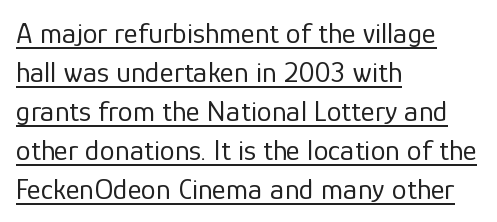
The paragraph shown leans on its left margin. It's the straight-up-and-down kind of type. Somebody hit Ctrl+U on this one — the words are underlined. Tracking here is standard; glyphs follow each other at the usual distance.
